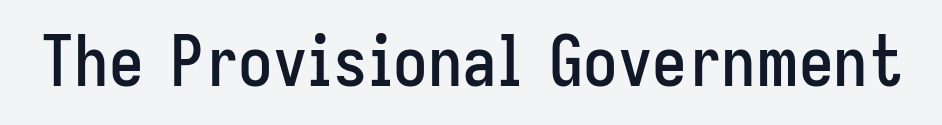
{"serif": "no", "italic": "no", "width": "condensed", "stroke_contrast": "low", "x_height": "medium", "monospaced": "no", "underline": "no", "letter_spacing": "normal", "letter_spacing_em": 0.0, "glyph_px": 69}
